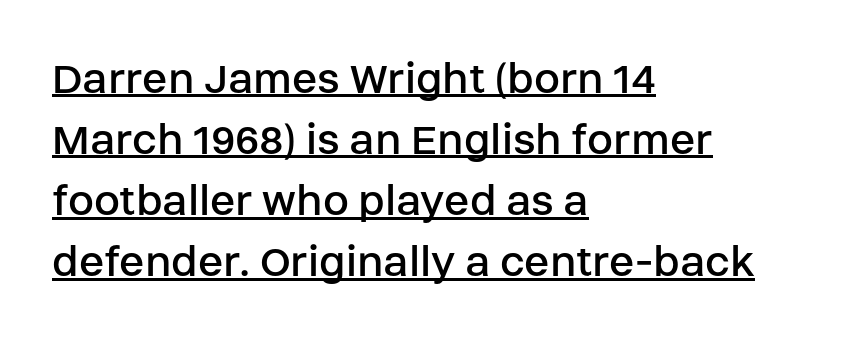
Q: Is the text bold? A: No.
Q: Is the text italic (slanted)? A: No, it is upright.
Q: Is the typeface a serif or a sans-serif typeface? A: Sans-serif.
Q: Is the text underlined? A: Yes.
Q: How is the paragraph aligned? A: Left-aligned.
Q: Is the spacing between letters normal or unusually wide? A: Normal.
Q: Is the spacing between lines tight, normal or loose? A: Normal.
Q: Width (condensed, normal, or wide)? A: Normal.
Q: Stroke contrast? A: Low.
Q: x-height? A: Large.
Q: Monospaced? A: No.
